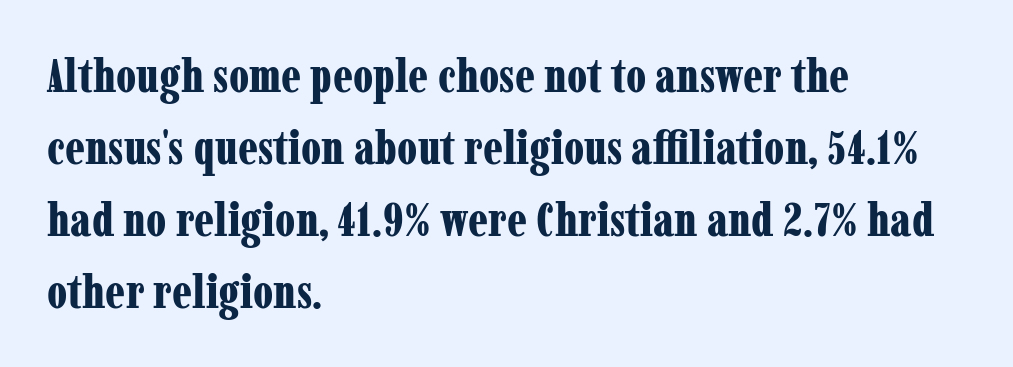
The image shows 47 px bold, condensed serif type, upright; set left-aligned, normal line spacing (1.53x), normal letter spacing, not underlined; low stroke contrast and a medium x-height.
